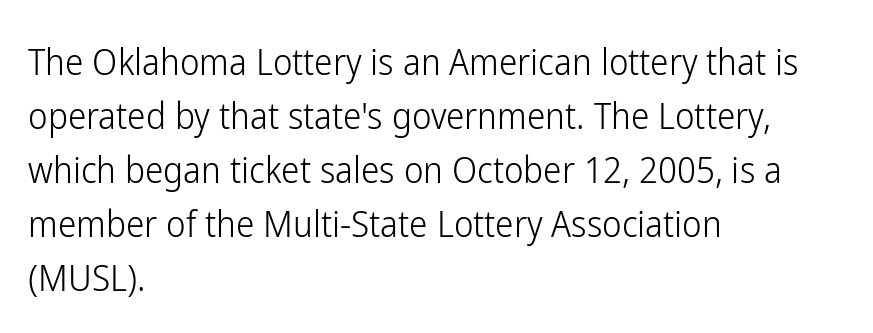
The characters display no serif detailing; their extremities are plain. A typesetter would call this zero additional tracking. The rendering uses a moderate line-height, typical for paragraphs. A bare baseline throughout the passage.
